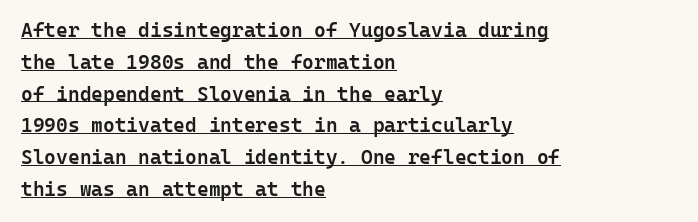
Bold? Not quite — semibold, heavier than regular but stopping short. A classic flush-left, rag-right setting is used for this passage. Evenly set lines give the paragraph a standard silhouette. Posture: straight, roman, zero tilt. The words here are underlined. Honestly, the letter spacing is just normal — you wouldn't notice it.
